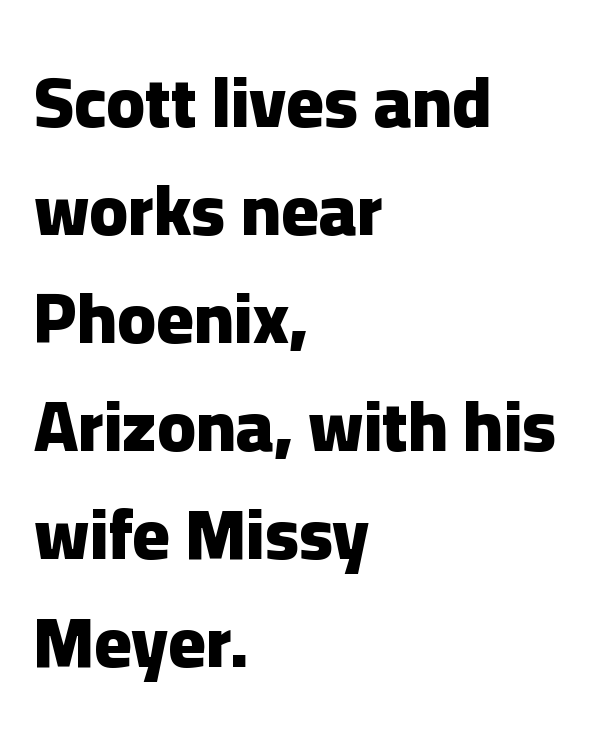
Leading: standard. All the whitespace from short lines collects on the right. The sample has been set heavy, in full bold. Each letter keeps its own natural width here, so spacing adapts to shape.
